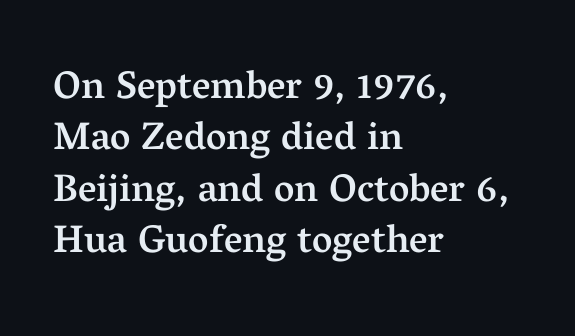
The image shows 39 px semibold serif type, upright; set left-aligned, normal line spacing (1.32x), normal letter spacing, not underlined; medium stroke contrast and a medium x-height.
